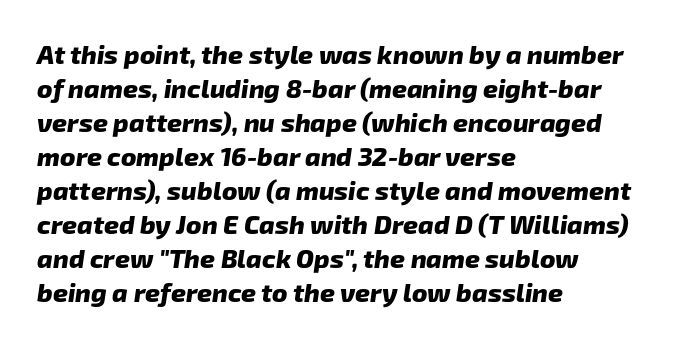
Every row of glyphs begins at an identical x-position on the left. The specimen omits any rule beneath the text block's lines. On the weight axis this lands at bold, roughly 700. Quick note: interline space is typical. Compared with typical body copy, the letter spacing here is the same.
